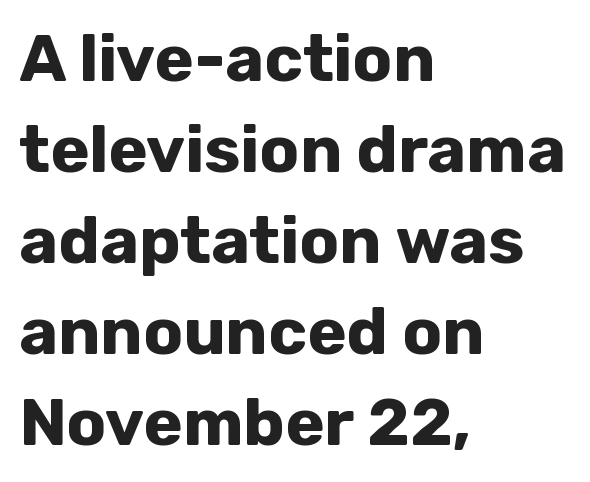
{"serif": "no", "italic": "no", "bold": "yes", "weight": "bold", "width": "normal", "stroke_contrast": "low", "x_height": "medium", "monospaced": "no", "underline": "no", "align": "left", "line_spacing": "normal", "line_spacing_ratio": 1.38, "letter_spacing": "normal", "letter_spacing_em": 0.0, "glyph_px": 66}
